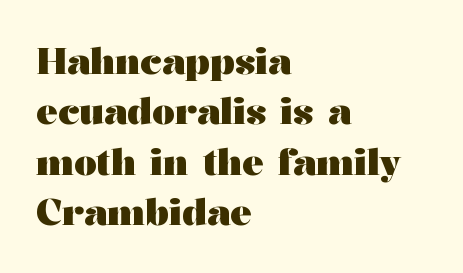
Tracking value appears to be zero — textbook default spacing. Classification — serif. Thick stems and heavy bowls — unmistakably bold. Check the space under the baseline: it is left empty.
